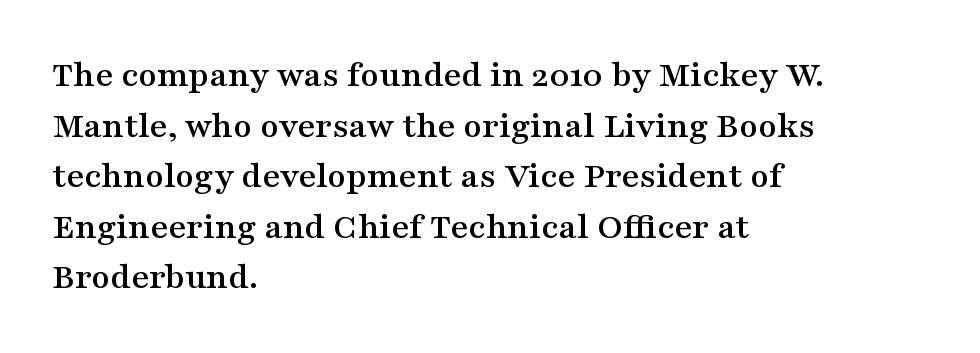
{"serif": "yes", "italic": "no", "width": "wide", "stroke_contrast": "medium", "x_height": "medium", "monospaced": "no", "underline": "no", "align": "left", "line_spacing": "normal", "line_spacing_ratio": 1.33, "letter_spacing": "normal", "letter_spacing_em": 0.0, "glyph_px": 38}
